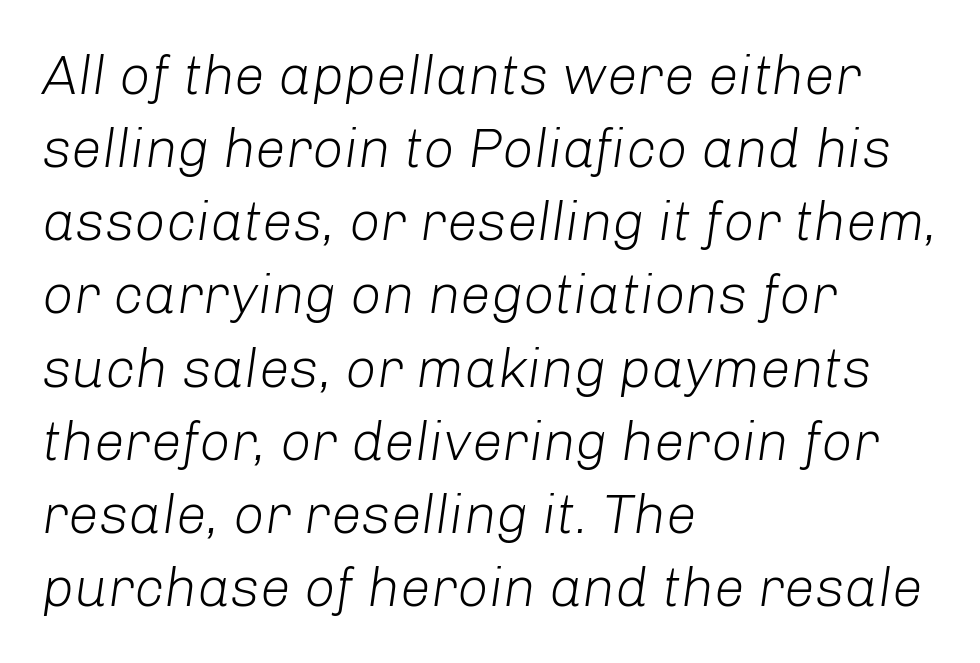
The weight would be labelled regular, book, light, or lighter still. Spacing between characters is what you'd get straight out of the box. Decoration check: the copy has no underline. Which margin do the lines hug? The left one — the right edge is uneven. Successive baselines arrive at the customary interval.
